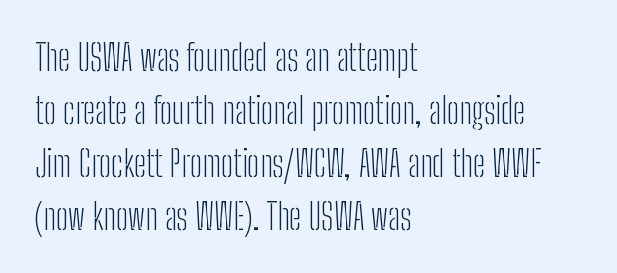
These lines were composed using upright roman letters. Any mark beneath the type? The region is blank. A typesetter would call this proportional, since set widths differ per character. The font family rendered here belongs to the sans-serif group.
